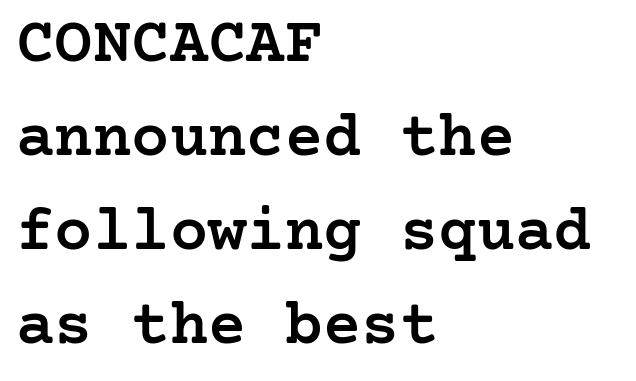
Line starts are locked; line ends wander. How are the letters spaced? Ordinarily, with no added tracking. Honestly, the row spacing looks completely unremarkable. On the weight axis this lands at semibold, roughly 600. No italicization has been applied; the sample stays upright. The strip under each line holds only bare page.
